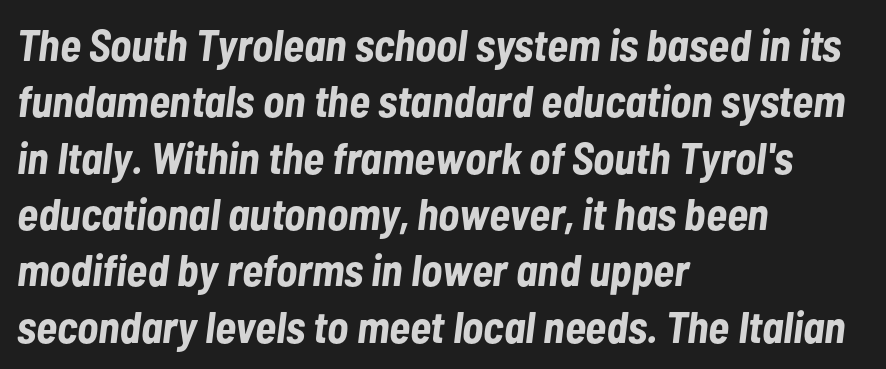
Unmarked baselines from the first word to the last. The glyphs have the mass of a bold cut. Nobody touched the tracking dial on this one. The block of text has a typical density, with ordinary space between rows. Varying glyph widths throughout — classic text-font behaviour.
